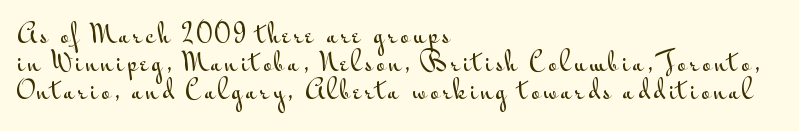
The image shows 24 px text type; set left-aligned, line spacing 1.16x, not underlined.
